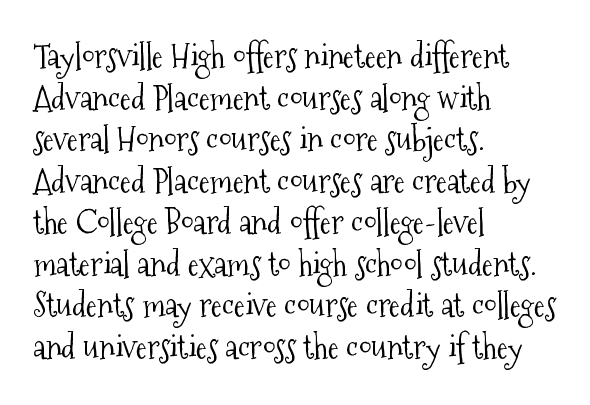
The image shows 33 px light, condensed serif type, upright; set left-aligned, normal line spacing (1.26x), normal letter spacing, not underlined; medium stroke contrast and a medium x-height.
